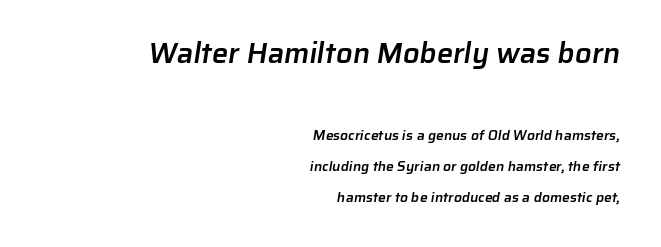
{"serif": "no", "bold": "semi", "weight": "semibold", "width": "normal", "stroke_contrast": "low", "x_height": "medium", "monospaced": "no", "underline": "no", "align": "right", "line_spacing": "loose", "line_spacing_ratio": 2.22, "letter_spacing": "normal", "letter_spacing_em": 0.0, "larger_block": "first", "size_ratio": 2.07, "glyph_px": 29}
